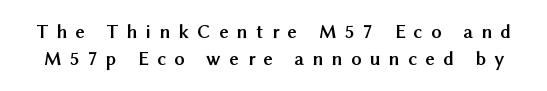
The block of text has a typical density, with ordinary space between rows. The face used here is rendered with a markedly widened letterfit. As a designer I'd log this as weight 700, bold. A typesetter would mark this as roman, not italic. Beneath every word, the page is bare.
